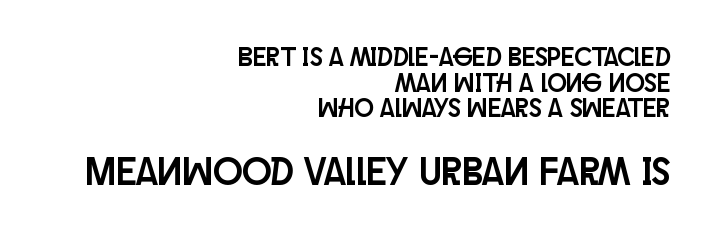
The image shows 39 px condensed sans-serif type, upright; set right-aligned, tight line spacing (0.99x), normal letter spacing, not underlined; the second (bottom) block is 1.5x larger; low stroke contrast and a large x-height.
